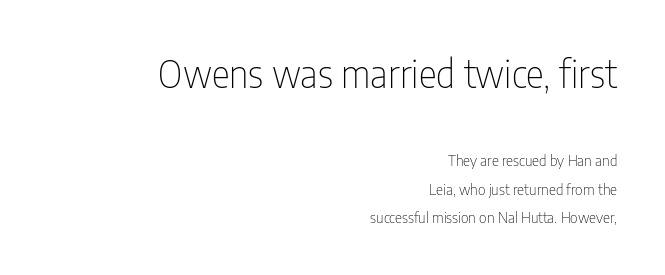
The image shows 38 px thin, condensed sans-serif type, upright; set right-aligned, line spacing 1.89x, normal letter spacing, not underlined; the first (top) block is 2.53x larger; low stroke contrast and a medium x-height.
